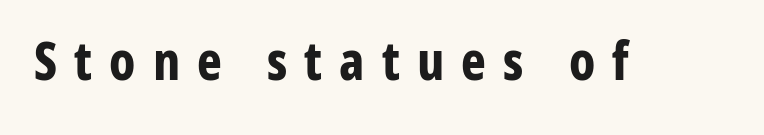
This is the regular roman posture of the typeface. These lines are composed in type without serifs. Each glyph is drawn with heavy, bold strokes. Glyph-to-glyph distance is far greater than everyday printed text. Do the characters align in a grid? No, the font is proportional. Glance below the letters and you will spot only blank space.
